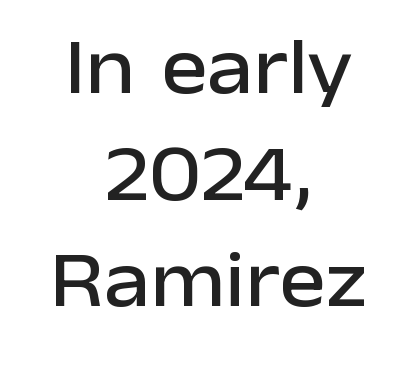
The image shows 79 px sans-serif type, upright; set centered, normal line spacing (1.35x), normal letter spacing, not underlined; low stroke contrast and a medium x-height.
